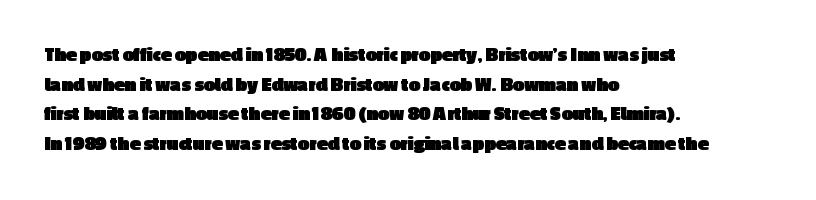
{"italic": "no", "bold": "yes", "underline": "no", "align": "left", "line_spacing": "normal", "line_spacing_ratio": 1.48, "letter_spacing": "normal", "letter_spacing_em": 0.0, "glyph_px": 20}
